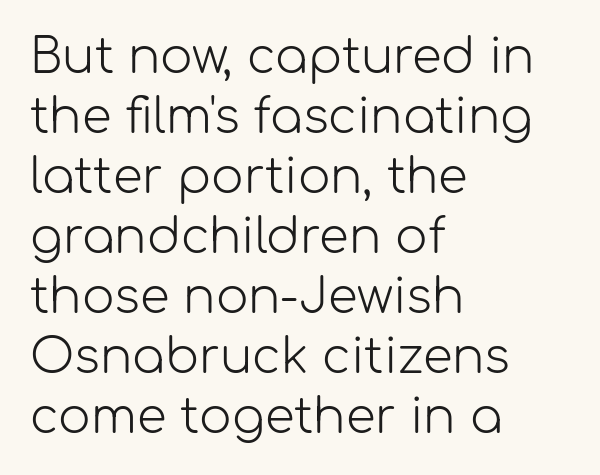
The image shows 48 px light sans-serif type, upright; set left-aligned, normal line spacing (1.25x), normal letter spacing, not underlined; low stroke contrast and a medium x-height.
